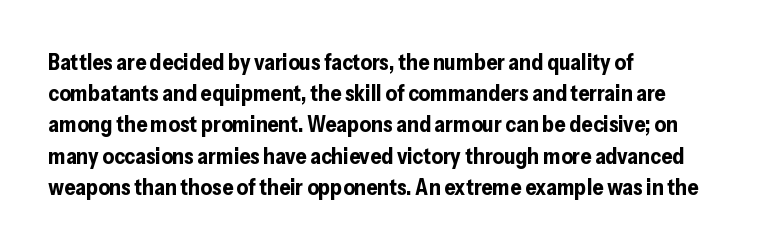
In CSS terms this would be text-align: left. Baseline-to-baseline distance is the conventional proportion of letter height. Notice how the stems are strictly vertical — no italics here. The space beneath each line is pristine and unruled. Spacing between characters is what you'd get straight out of the box. The passage shown is emphatically bold.
